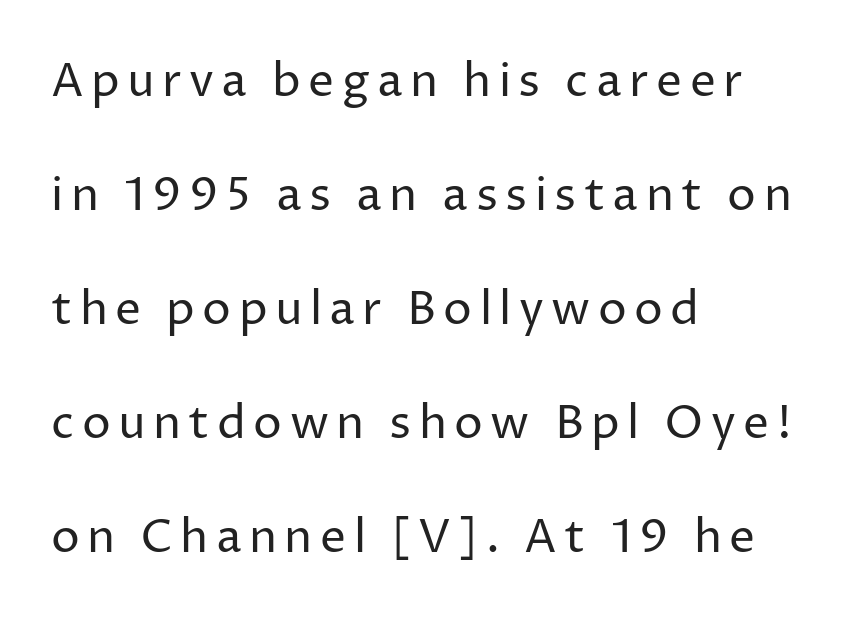
{"serif": "no", "italic": "no", "bold": "no", "weight": "regular", "width": "normal", "stroke_contrast": "low", "x_height": "medium", "monospaced": "no", "underline": "no", "align": "left", "line_spacing": "loose", "line_spacing_ratio": 2.48, "glyph_px": 46}
